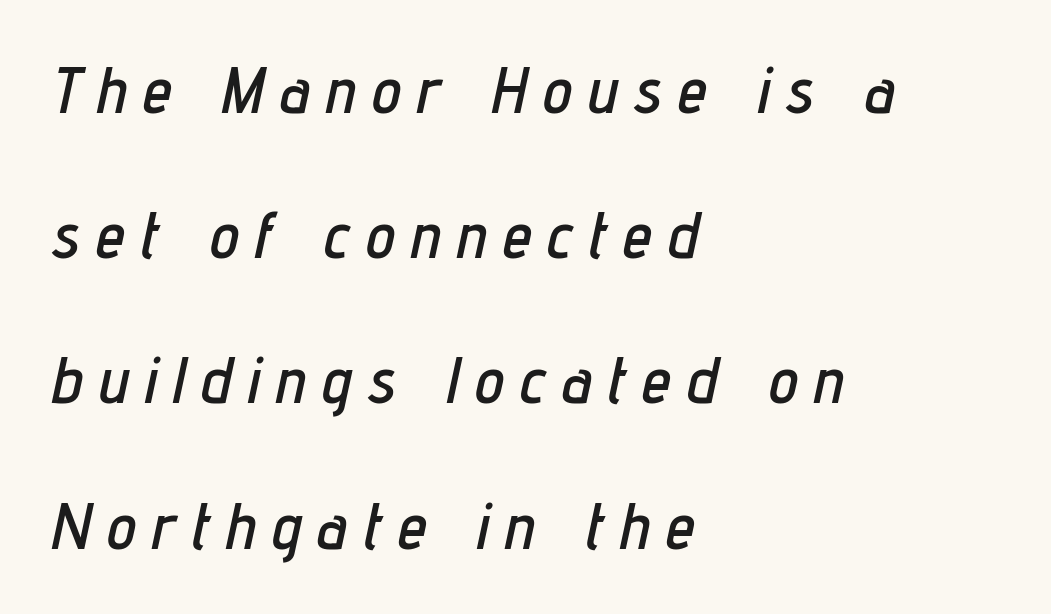
The face used here has a pronounced slope to its letters. The text block is weighted toward the left margin, trailing off unevenly rightward. Here the designer chose a conventional face with non-uniform glyph widths. The rendering uses a large line-height, opening up the rows.
